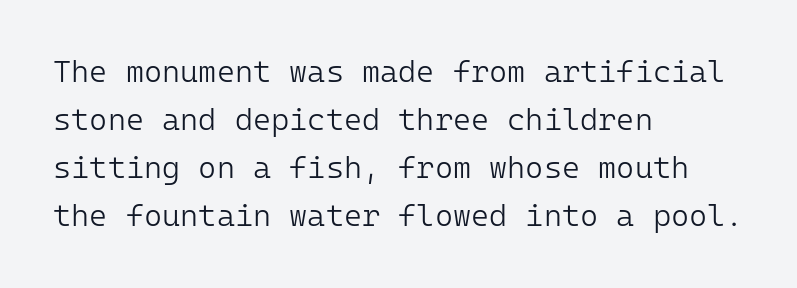
The image shows 31 px light sans-serif type, upright, monospaced; set left-aligned, normal line spacing (1.55x), normal letter spacing, not underlined; low stroke contrast and a medium x-height.
